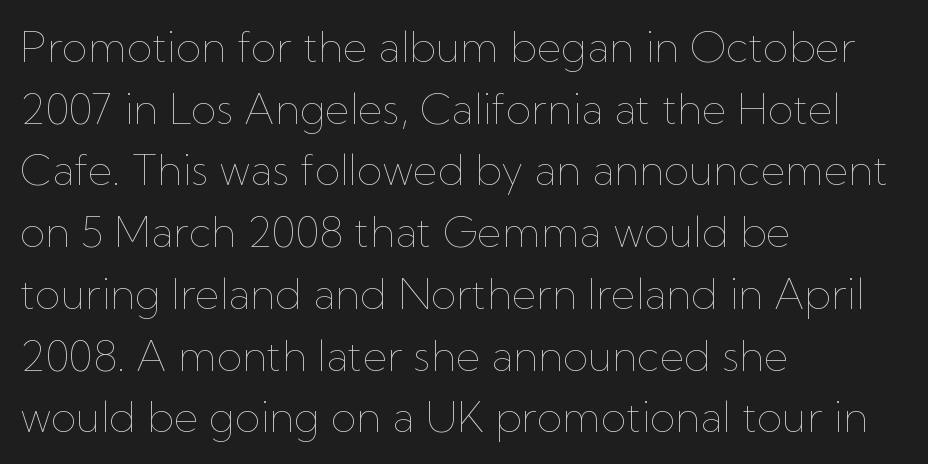
The image shows 42 px thin type, upright; set left-aligned, normal line spacing (1.47x), normal letter spacing, not underlined; low stroke contrast and a medium x-height.
